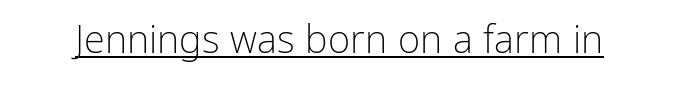
The image shows 38 px light sans-serif type, upright; set normal letter spacing, underlined; low stroke contrast and a medium x-height.
